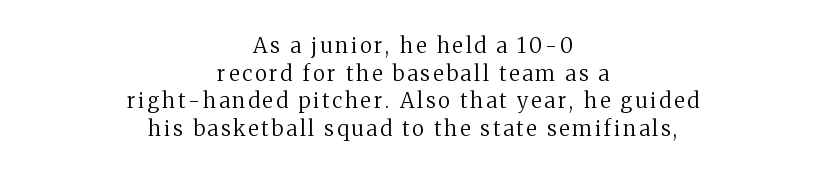
The image shows 21 px text type, upright; set centered, normal line spacing (1.31x), not underlined.
